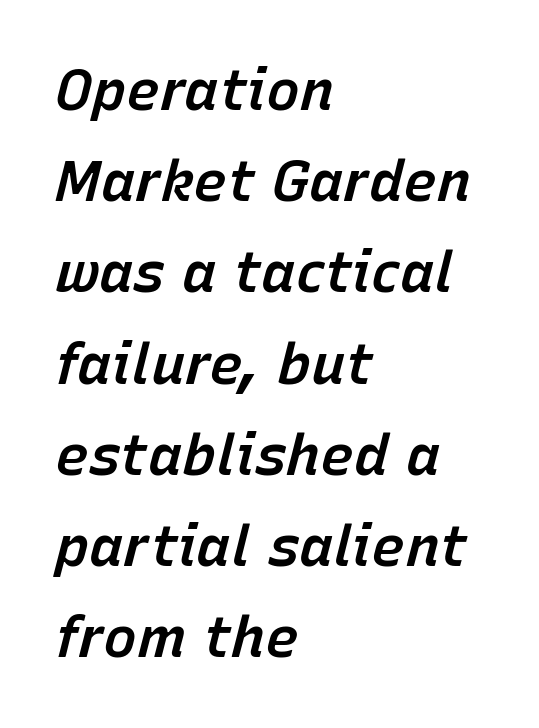
Q: Is the text bold? A: Semi-bold.
Q: Is the text italic (slanted)? A: Yes, it leans right by about 15 degrees.
Q: Is the text underlined? A: No.
Q: How is the paragraph aligned? A: Left-aligned.
Q: Is the spacing between letters normal or unusually wide? A: Normal.
Q: Is the spacing between lines tight, normal or loose? A: Normal.
Q: Width (condensed, normal, or wide)? A: Normal.
Q: Stroke contrast? A: Low.
Q: x-height? A: Medium.
Q: Monospaced? A: No.
